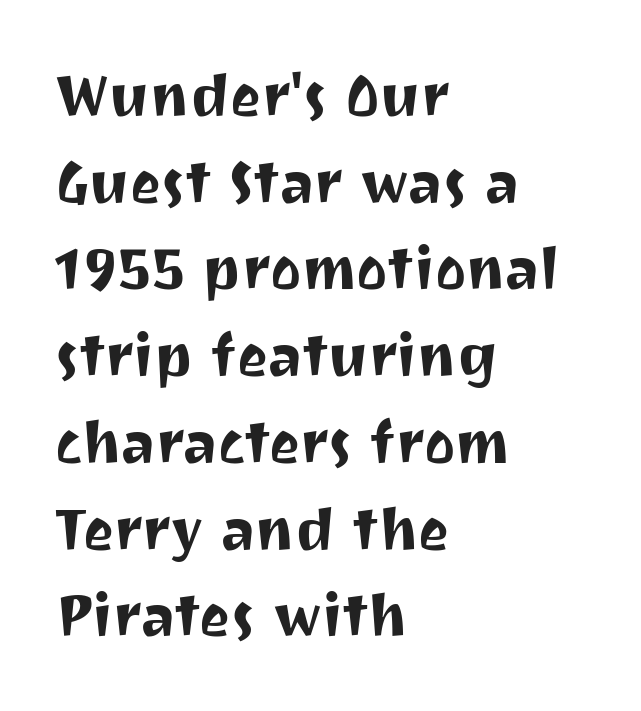
The letters sit at their default tracking, neither squeezed nor spread. You can tell from the bare stems that sans-serif type was used. Lines of text with bare space underneath. The specimen reads as upright at a glance. Does the copy run flush right? No — it runs flush left.
